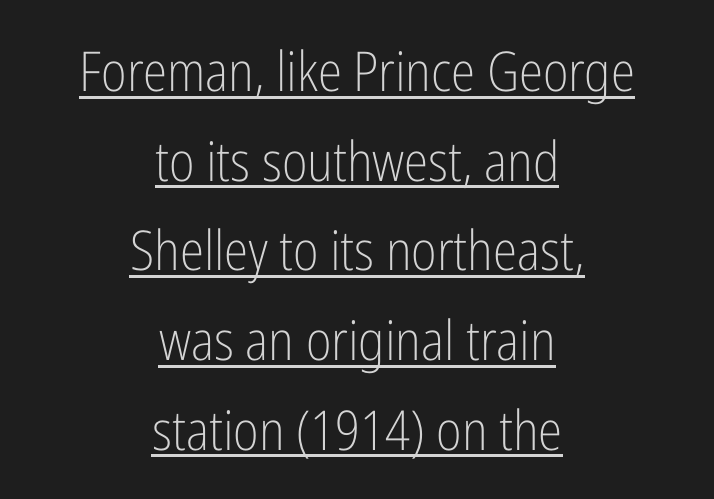
The image shows 55 px light, condensed sans-serif type, upright; set centered, normal line spacing (1.63x), normal letter spacing, underlined; low stroke contrast and a medium x-height.
